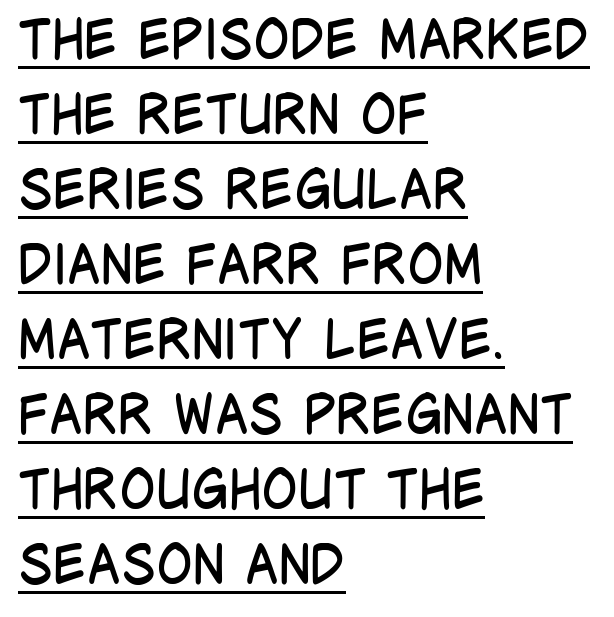
Q: Is the text bold? A: No.
Q: Is the text italic (slanted)? A: No, it is upright.
Q: Is the typeface a serif or a sans-serif typeface? A: Sans-serif.
Q: Is the text underlined? A: Yes.
Q: How is the paragraph aligned? A: Left-aligned.
Q: Is the spacing between letters normal or unusually wide? A: Normal.
Q: Is the spacing between lines tight, normal or loose? A: Normal.
Q: Width (condensed, normal, or wide)? A: Condensed.
Q: Stroke contrast? A: Low.
Q: x-height? A: Large.
Q: Monospaced? A: No.
